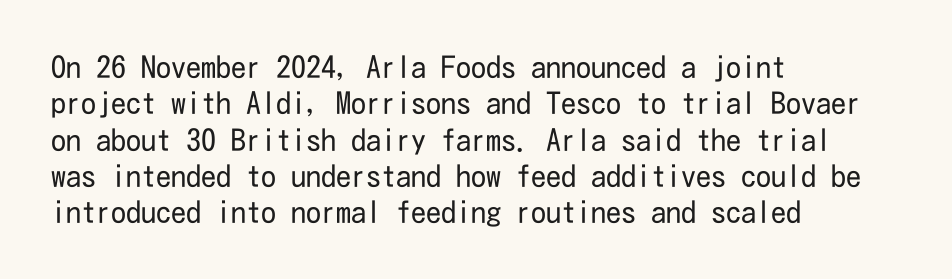
{"serif": "no", "italic": "no", "bold": "no", "weight": "regular", "width": "condensed", "stroke_contrast": "low", "x_height": "medium", "underline": "no", "align": "left", "line_spacing_ratio": 1.21, "letter_spacing": "normal", "letter_spacing_em": 0.0, "glyph_px": 30}
